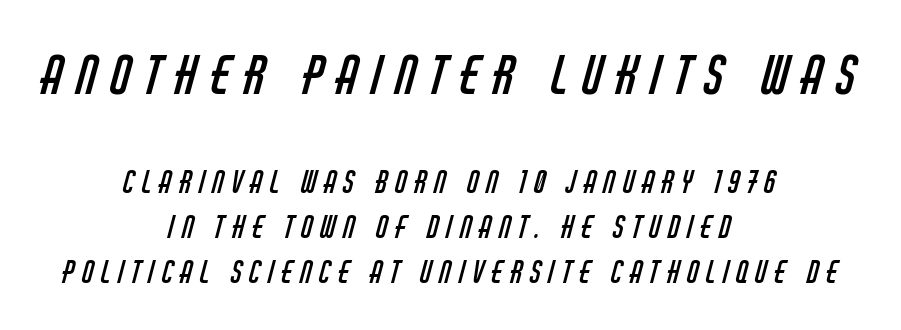
The image shows 53 px regular-weight, condensed sans-serif type; set centered, normal line spacing (1.5x), unusually wide letter spacing (+0.25 em), not underlined; the first (top) block is 1.77x larger; low stroke contrast and a large x-height.
